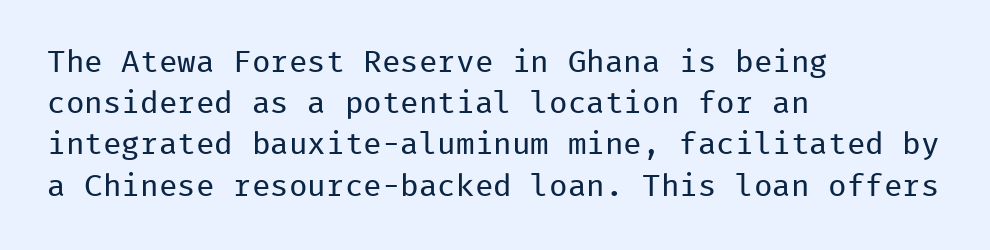
Q: Is the text bold? A: No.
Q: Is the text italic (slanted)? A: No, it is upright.
Q: Is the typeface a serif or a sans-serif typeface? A: Sans-serif.
Q: Is the text underlined? A: No.
Q: How is the paragraph aligned? A: Left-aligned.
Q: Is the spacing between letters normal or unusually wide? A: Normal.
Q: Is the spacing between lines tight, normal or loose? A: Normal.
Q: Width (condensed, normal, or wide)? A: Normal.
Q: Stroke contrast? A: Low.
Q: x-height? A: Medium.
Q: Monospaced? A: Yes.
